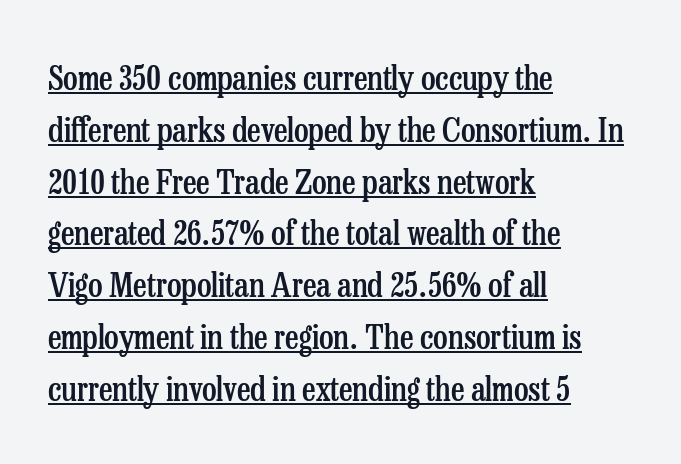
How heavy is the stroke? Medium-heavy — a semibold, shy of bold. The face used here appears with an underline applied. Normally led — the rows are evenly, conventionally spaced. The face used here is rendered with its standard letterfit.
